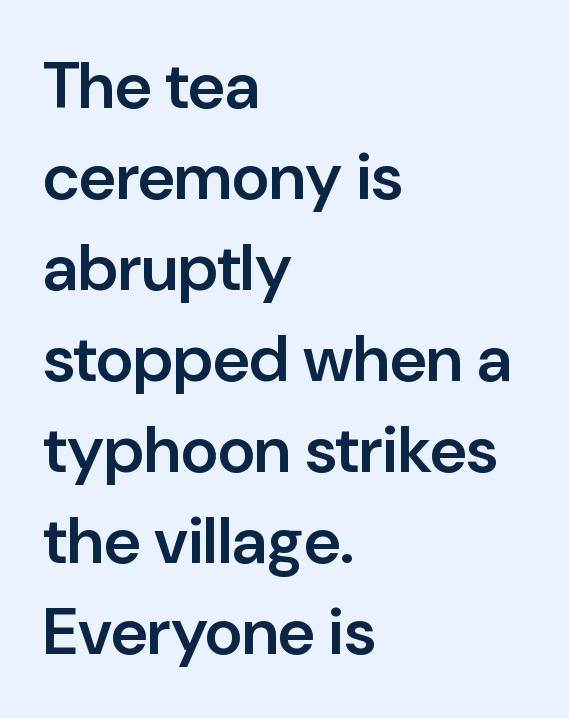
Q: Is the text bold? A: Semi-bold.
Q: Is the text italic (slanted)? A: No, it is upright.
Q: Is the typeface a serif or a sans-serif typeface? A: Sans-serif.
Q: Is the text underlined? A: No.
Q: How is the paragraph aligned? A: Left-aligned.
Q: Is the spacing between letters normal or unusually wide? A: Normal.
Q: Is the spacing between lines tight, normal or loose? A: Normal.
Q: Width (condensed, normal, or wide)? A: Normal.
Q: Stroke contrast? A: Low.
Q: x-height? A: Medium.
Q: Monospaced? A: No.
